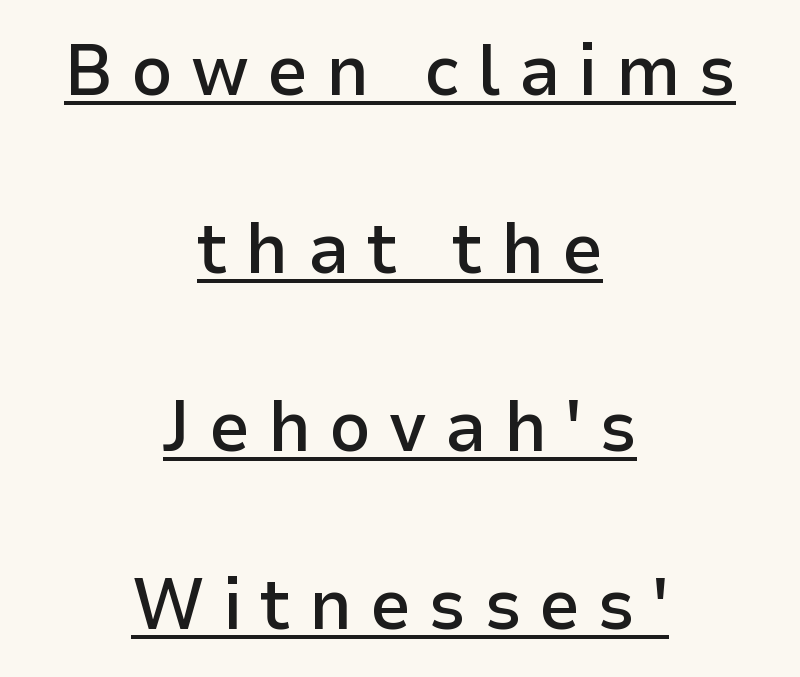
Q: Is the text bold? A: Semi-bold.
Q: Is the text italic (slanted)? A: No, it is upright.
Q: Is the typeface a serif or a sans-serif typeface? A: Sans-serif.
Q: Is the text underlined? A: Yes.
Q: How is the paragraph aligned? A: Centered.
Q: Is the spacing between letters normal or unusually wide? A: Unusually wide.
Q: Is the spacing between lines tight, normal or loose? A: Loose.
Q: Width (condensed, normal, or wide)? A: Normal.
Q: Stroke contrast? A: Low.
Q: x-height? A: Medium.
Q: Monospaced? A: No.
